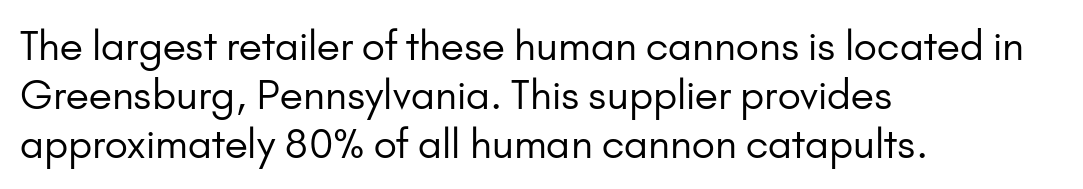
Q: Is the text bold? A: No.
Q: Is the text italic (slanted)? A: No, it is upright.
Q: Is the typeface a serif or a sans-serif typeface? A: Sans-serif.
Q: Is the text underlined? A: No.
Q: How is the paragraph aligned? A: Left-aligned.
Q: Is the spacing between letters normal or unusually wide? A: Normal.
Q: Width (condensed, normal, or wide)? A: Normal.
Q: Stroke contrast? A: Low.
Q: x-height? A: Small.
Q: Monospaced? A: No.
